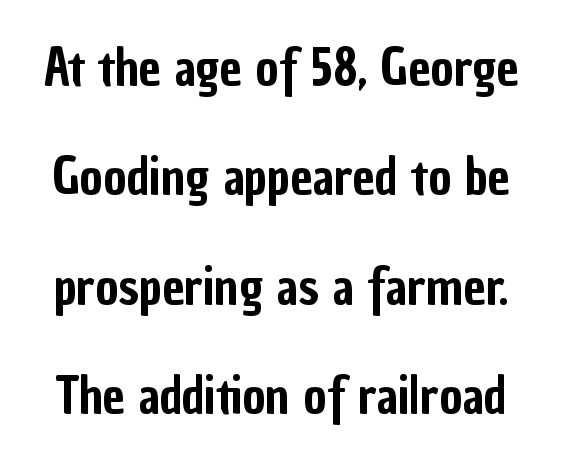
The image shows 50 px condensed sans-serif type, upright; set loose line spacing (2.19x), normal letter spacing, not underlined; low stroke contrast and a medium x-height.
